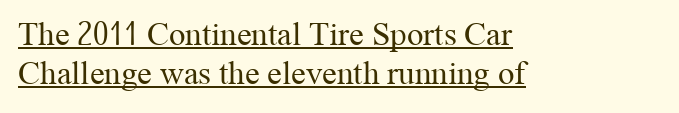
{"serif": "yes", "italic": "no", "bold": "no", "weight": "regular", "width": "normal", "stroke_contrast": "medium", "x_height": "medium", "monospaced": "no", "underline": "yes", "align": "left", "line_spacing_ratio": 1.18, "letter_spacing": "normal", "letter_spacing_em": 0.0, "glyph_px": 33}
